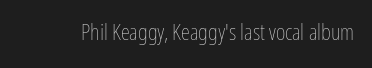
The image shows 23 px text type, upright; set normal letter spacing, not underlined.
